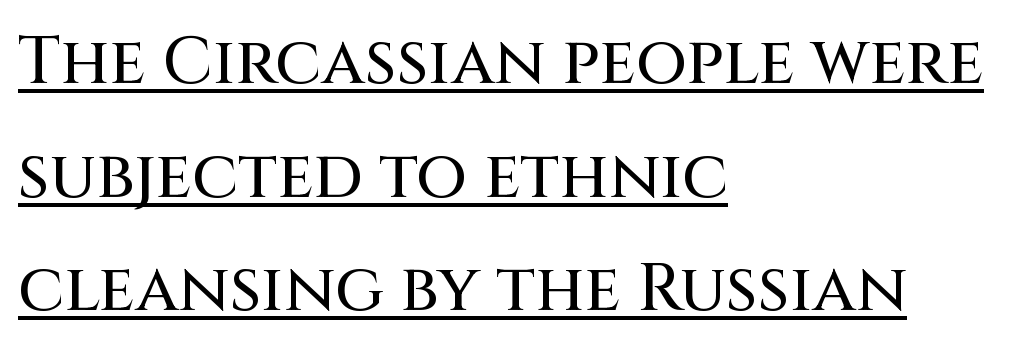
The image shows 66 px sans-serif type, upright; set left-aligned, line spacing 1.72x, normal letter spacing, underlined; medium stroke contrast and a large x-height.
